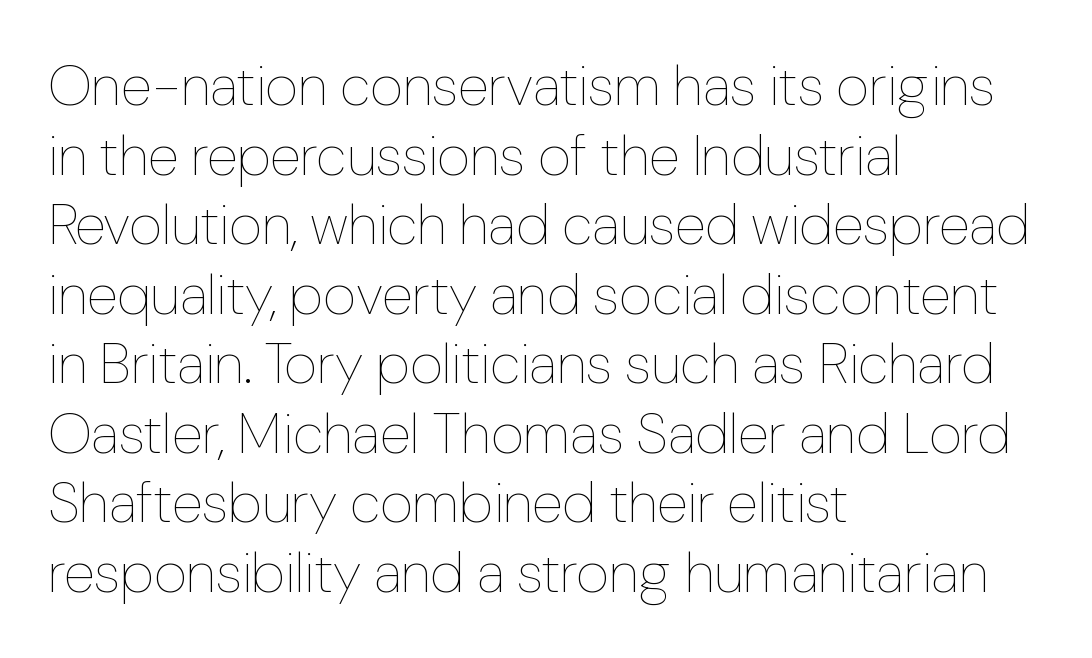
Q: Is the text bold? A: No.
Q: Is the text italic (slanted)? A: No, it is upright.
Q: Is the text underlined? A: No.
Q: How is the paragraph aligned? A: Left-aligned.
Q: Is the spacing between letters normal or unusually wide? A: Normal.
Q: Width (condensed, normal, or wide)? A: Normal.
Q: Stroke contrast? A: Low.
Q: x-height? A: Medium.
Q: Monospaced? A: No.
